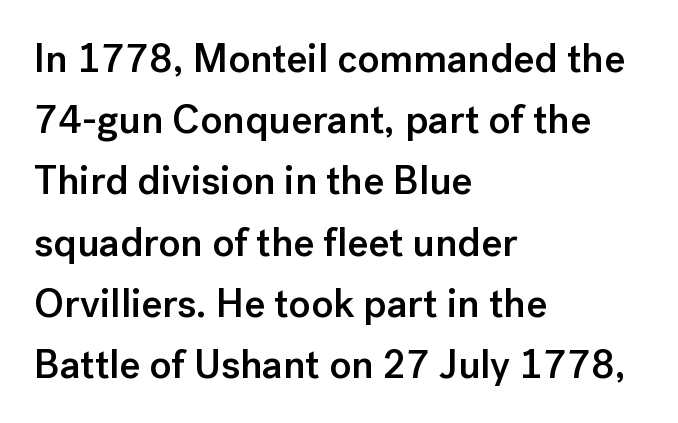
Leftover space on each line is placed entirely after the last word. The zone under the glyphs is completely vacant. What kind of face is this? One without serifs — a sans. Posture: upright roman.
